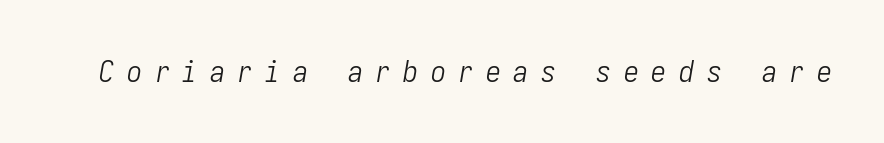
Is the type slanted? Yes — the strokes lean at a clear angle. Is the stroke heavy? The answer is a plain regular-or-lighter. The type is letterspaced generously, with wide tracking. Clear beneath every line of the passage.
